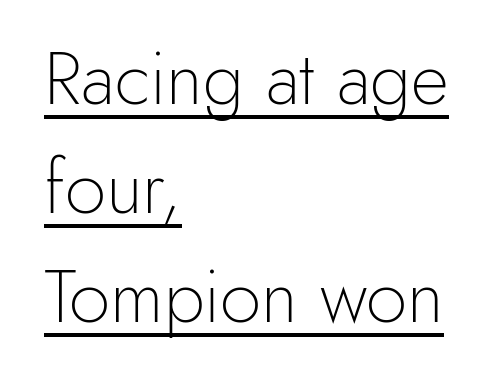
The image shows 74 px light sans-serif type, upright; set left-aligned, normal line spacing (1.47x), normal letter spacing, underlined; a small x-height.
